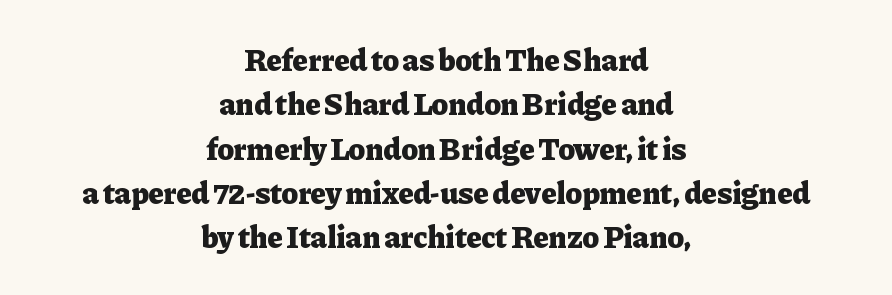
Short note: letters normally spaced. This rendering uses center alignment, leaving both contours irregular but symmetric. Pretty heavy lettering here — definitely bold. Vertically, the passage feels balanced, rows spaced as you'd expect. This is serif lettering, the kind often seen in printed books. Nope, not italic — everything's standing straight.
